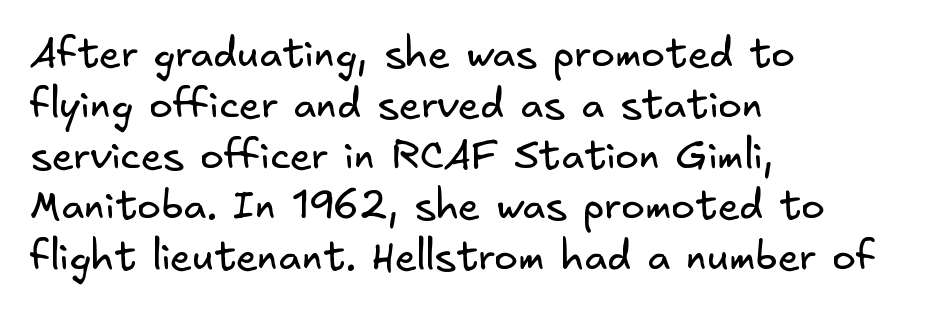
The image shows 40 px regular-weight sans-serif type; set left-aligned, normal line spacing (1.27x), normal letter spacing, not underlined; low stroke contrast and a small x-height.
